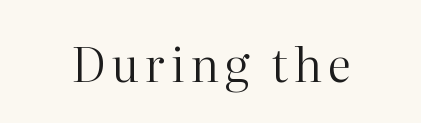
Observe the serifs anchoring each vertical stroke in this sample. The passage shown is typed in a proportional face where columns would drift. This is not heavy type; no bold has been used. Designer's note — italics off, roman on.
